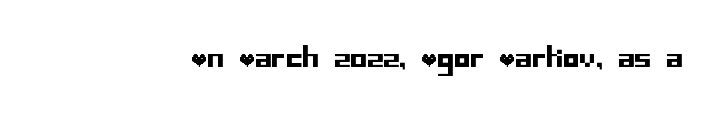
{"italic": "no", "underline": "no", "letter_spacing": "normal", "letter_spacing_em": 0.0, "glyph_px": 27}
